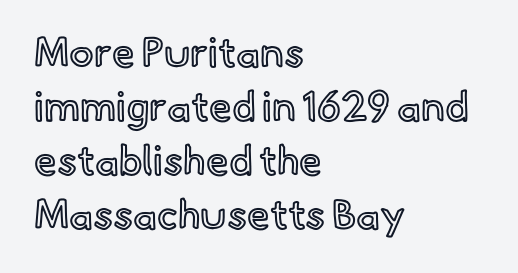
Q: Is the text italic (slanted)? A: No, it is upright.
Q: Is the text underlined? A: No.
Q: How is the paragraph aligned? A: Left-aligned.
Q: Is the spacing between letters normal or unusually wide? A: Normal.
Q: Is the spacing between lines tight, normal or loose? A: Normal.
Q: Width (condensed, normal, or wide)? A: Normal.
Q: x-height? A: Small.
Q: Monospaced? A: No.
